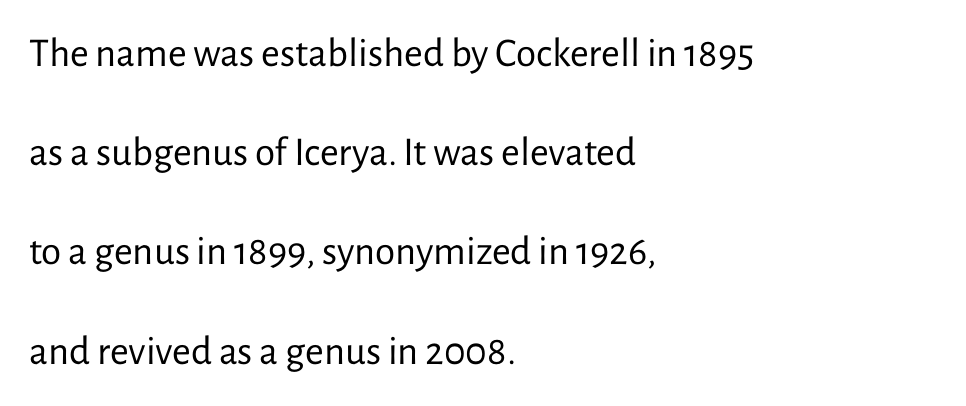
{"serif": "no", "italic": "no", "bold": "no", "weight": "regular", "width": "normal", "stroke_contrast": "low", "x_height": "medium", "monospaced": "no", "underline": "no", "align": "left", "line_spacing": "loose", "line_spacing_ratio": 2.42, "letter_spacing": "normal", "letter_spacing_em": 0.0, "glyph_px": 41}
